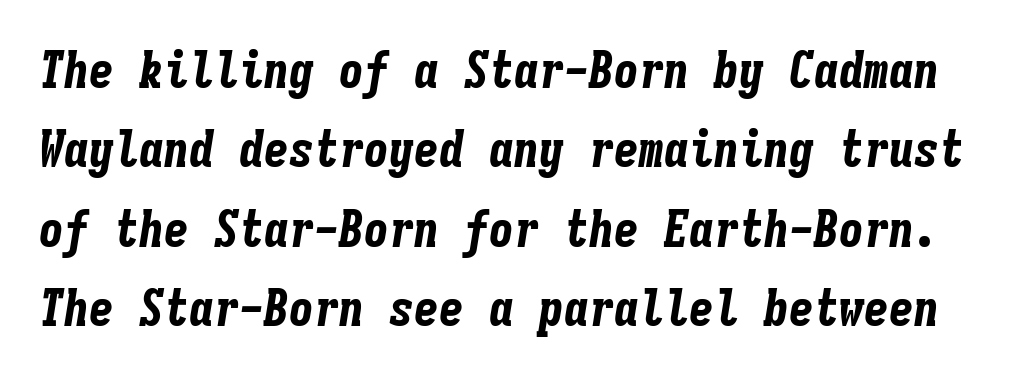
The image shows 50 px bold, condensed type, italic (leaning right), monospaced; set normal line spacing (1.59x), normal letter spacing, not underlined; low stroke contrast and a medium x-height.
